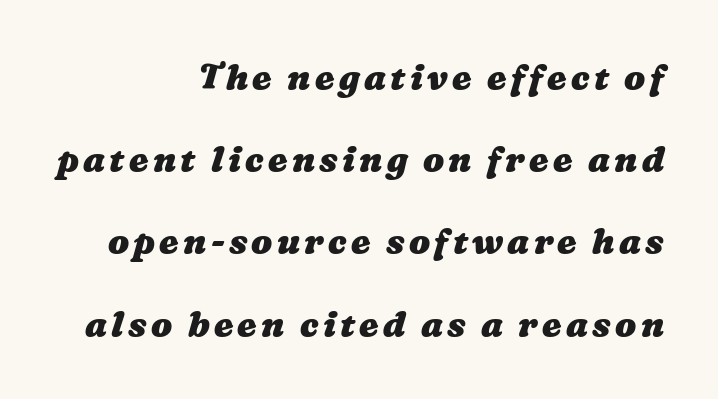
{"bold": "yes", "weight": "heavy", "width": "wide", "stroke_contrast": "medium", "x_height": "medium", "monospaced": "no", "underline": "no", "align": "right", "line_spacing": "loose", "line_spacing_ratio": 2.35, "glyph_px": 35}
